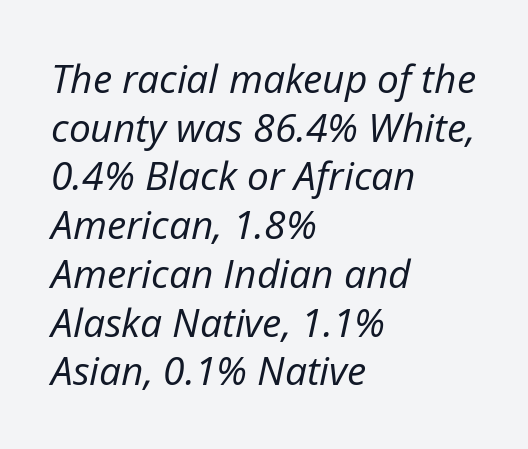
The image shows 39 px regular-weight type, italic (leaning right); set left-aligned, normal line spacing (1.25x), normal letter spacing, not underlined; low stroke contrast and a medium x-height.
